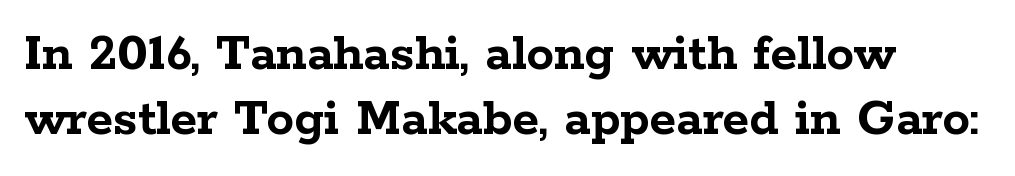
Serif or sans? Serif — the stroke terminals have little feet. Lines of text with bare space underneath. Honestly, the letter spacing is just normal — you wouldn't notice it. When letters stand straight like this, we call the style roman or upright. Character widths vary here, with narrow letters taking less room than wide ones.
